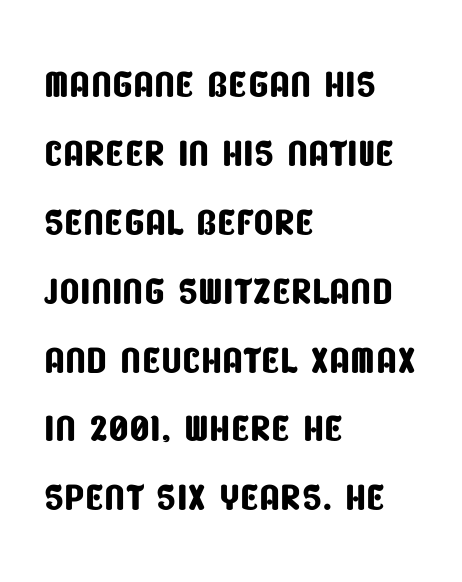
Q: Is the typeface a serif or a sans-serif typeface? A: Sans-serif.
Q: Is the text underlined? A: No.
Q: How is the paragraph aligned? A: Left-aligned.
Q: Is the spacing between letters normal or unusually wide? A: Normal.
Q: Is the spacing between lines tight, normal or loose? A: Normal.
Q: Width (condensed, normal, or wide)? A: Condensed.
Q: Stroke contrast? A: Low.
Q: x-height? A: Large.
Q: Monospaced? A: No.
